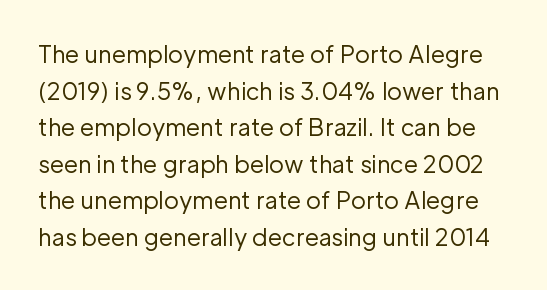
Q: Is the text bold? A: No.
Q: Is the text italic (slanted)? A: No, it is upright.
Q: Is the text underlined? A: No.
Q: Is the spacing between letters normal or unusually wide? A: Normal.
Q: Is the spacing between lines tight, normal or loose? A: Normal.
